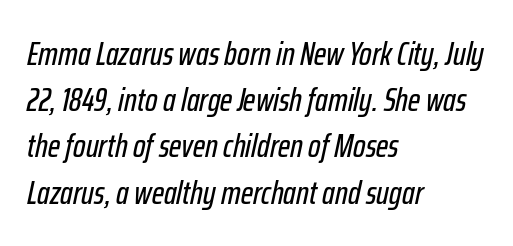
The image shows 33 px condensed type, italic (leaning right); set left-aligned, normal line spacing (1.4x), normal letter spacing, not underlined; low stroke contrast and a medium x-height.
